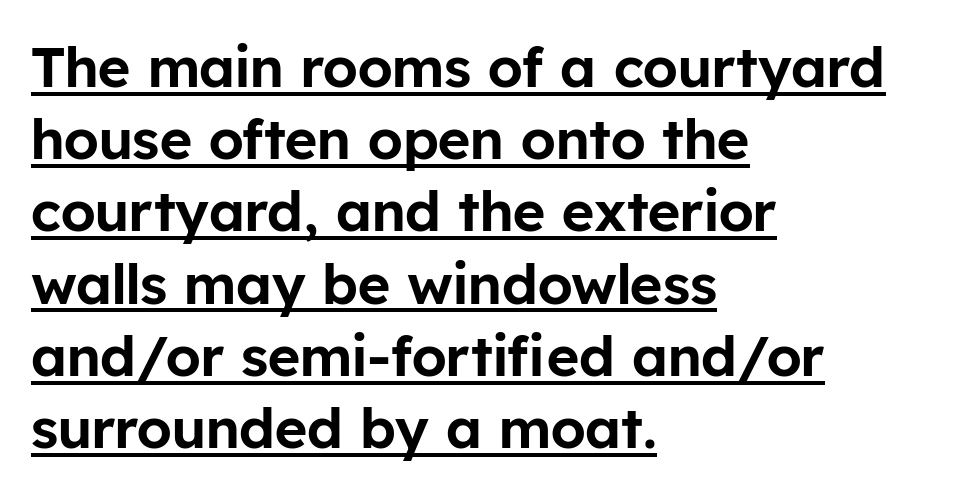
The image shows 56 px sans-serif type, upright; set left-aligned, normal line spacing (1.29x), normal letter spacing, underlined; low stroke contrast and a medium x-height.
